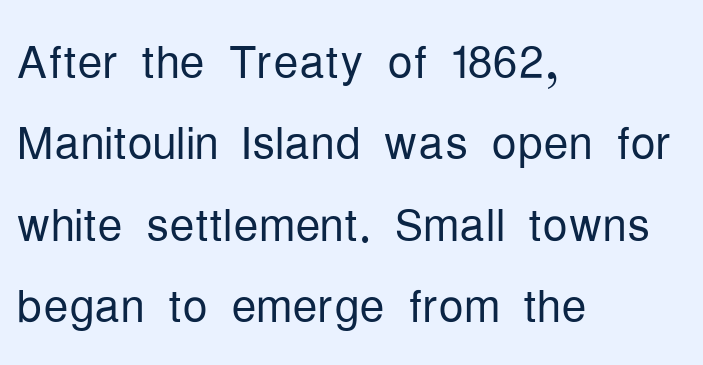
Q: Is the text bold? A: No.
Q: Is the text italic (slanted)? A: No, it is upright.
Q: Is the typeface a serif or a sans-serif typeface? A: Sans-serif.
Q: Is the text underlined? A: No.
Q: How is the paragraph aligned? A: Left-aligned.
Q: Is the spacing between letters normal or unusually wide? A: Normal.
Q: Is the spacing between lines tight, normal or loose? A: Normal.
Q: Width (condensed, normal, or wide)? A: Condensed.
Q: Stroke contrast? A: Low.
Q: x-height? A: Medium.
Q: Monospaced? A: No.
